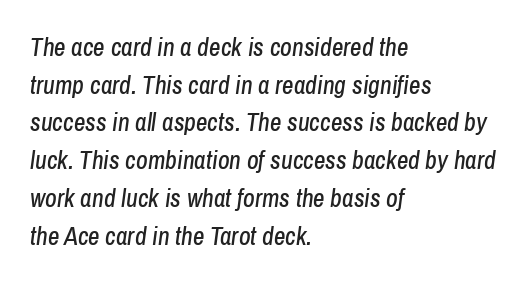
The image shows 25 px text type, italic (leaning right); set left-aligned, normal line spacing (1.51x), normal letter spacing, not underlined.
